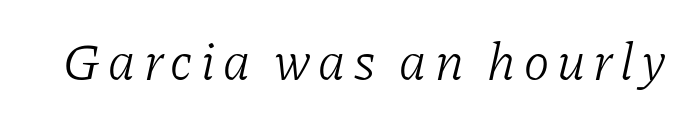
Words float on clear page, feet unadorned. Typographically, this falls in the serif category. The lettering tilts uniformly, giving the passage an italic look. Here the designer chose a conventional face with non-uniform glyph widths. The passage shown is not bold in any degree.
